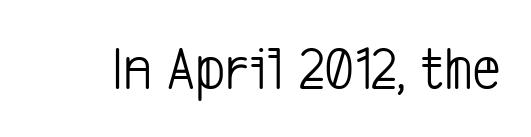
Q: Is the text bold? A: No.
Q: Is the typeface a serif or a sans-serif typeface? A: Sans-serif.
Q: Is the text underlined? A: No.
Q: Is the spacing between letters normal or unusually wide? A: Normal.
Q: Width (condensed, normal, or wide)? A: Condensed.
Q: Stroke contrast? A: Low.
Q: x-height? A: Medium.
Q: Monospaced? A: No.
